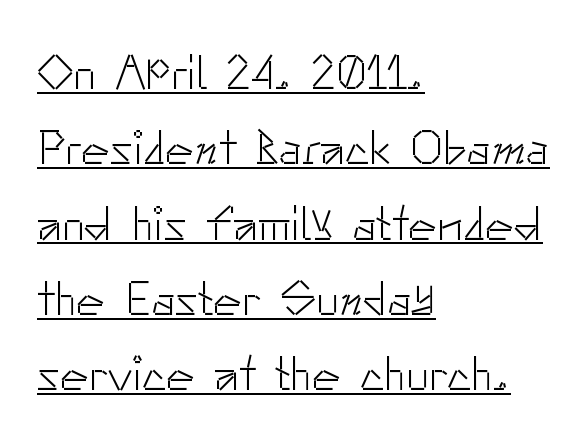
Honestly, the underline is the first thing you notice here. Quick note: not italic, upright. Horizontal alignment here is leftward, the default for most running prose. Is this a sans? Yes — the strokes have no serifs.
